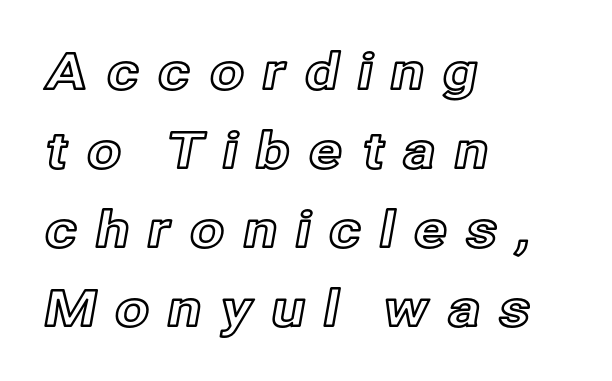
Q: Is the text italic (slanted)? A: Yes.
Q: Is the text underlined? A: No.
Q: How is the paragraph aligned? A: Left-aligned.
Q: Is the spacing between letters normal or unusually wide? A: Unusually wide.
Q: Is the spacing between lines tight, normal or loose? A: Normal.
Q: Width (condensed, normal, or wide)? A: Normal.
Q: x-height? A: Medium.
Q: Monospaced? A: No.
